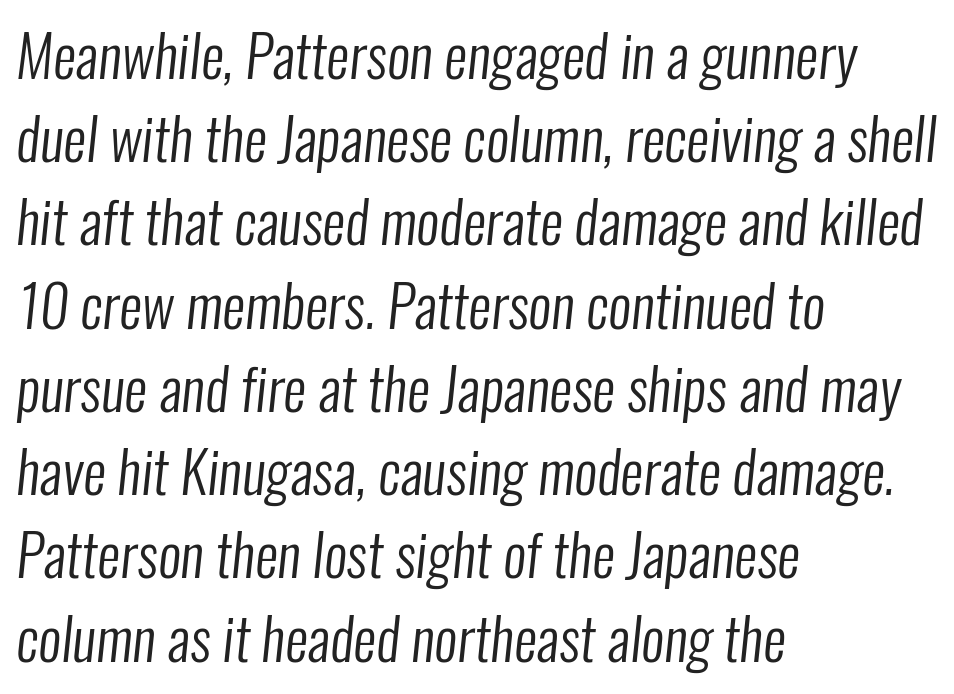
{"serif": "no", "bold": "no", "weight": "regular", "width": "condensed", "stroke_contrast": "low", "x_height": "medium", "monospaced": "no", "underline": "no", "align": "left", "line_spacing": "normal", "line_spacing_ratio": 1.46, "letter_spacing": "normal", "letter_spacing_em": 0.0, "glyph_px": 57}
